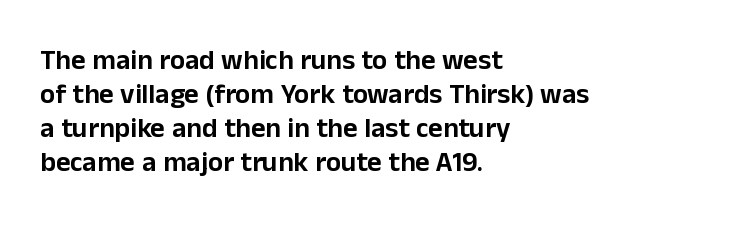
The paragraph has a hard left edge and a soft right edge. Unlike italic type, these characters show no tilt at all. The passage shown is typeset with a sans-serif family. These lines are rendered in a variable-pitch font. Only glyphs here, with clear space below each row. You could call the tracking neutral — neither tight nor loose.
